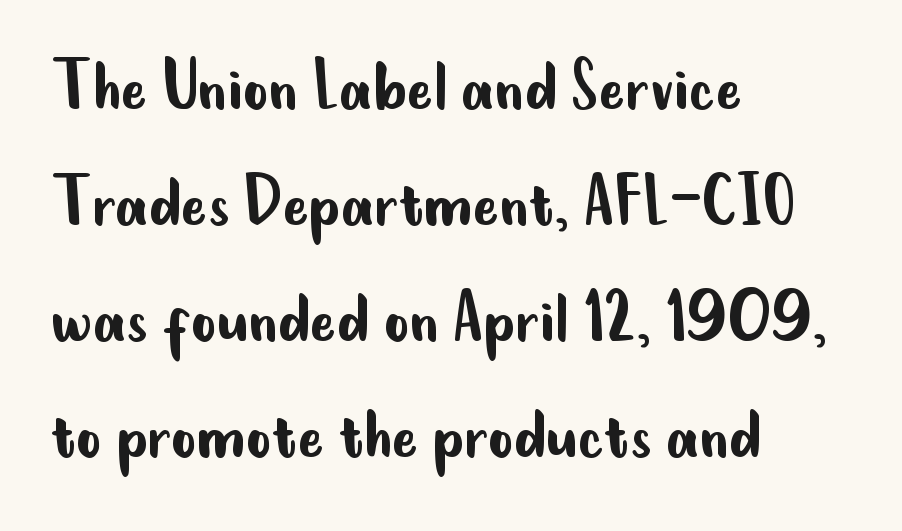
The image shows 79 px regular-weight, condensed sans-serif type, upright; set left-aligned, normal line spacing (1.47x), normal letter spacing, not underlined; low stroke contrast and a small x-height.
